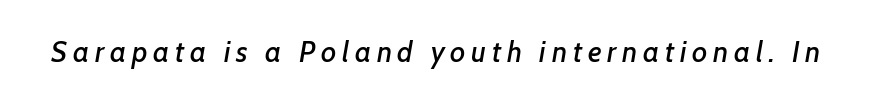
The image shows 29 px text type, italic (leaning right); set unusually wide letter spacing (+0.2 em), not underlined; low stroke contrast and a medium x-height.
